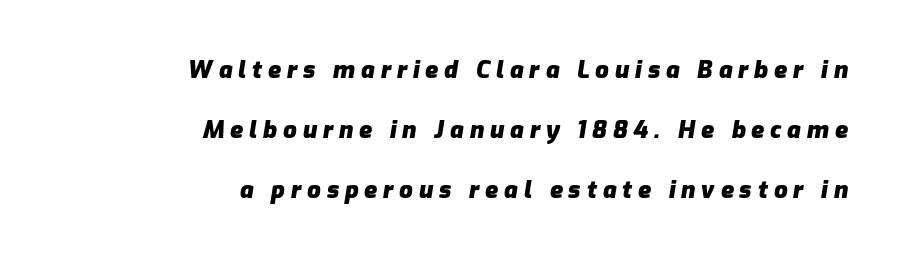
Rule under the text: the space is simply empty. When letters slant like this, we call the style italic. A great deal of white space separates one row of letters from the next. Summary of weight: heavy, a full bold. Honestly, the letter spacing is so wide it's the main thing you notice. Reading down the block, your eye finds every line finishing at a fixed right position.
